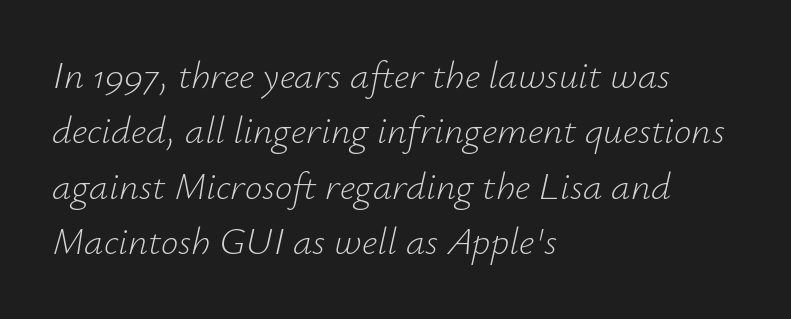
A quiet, ordinary-to-light weight characterises the typeface. Plain, unruled lines of type. Here the glyphs are tracked normally, forming tight word shapes. Italic? Definitely — the glyphs are oblique. Short and long lines alike share a common starting point at left. Regarding leading, the lines here are spaced in the standard way.
